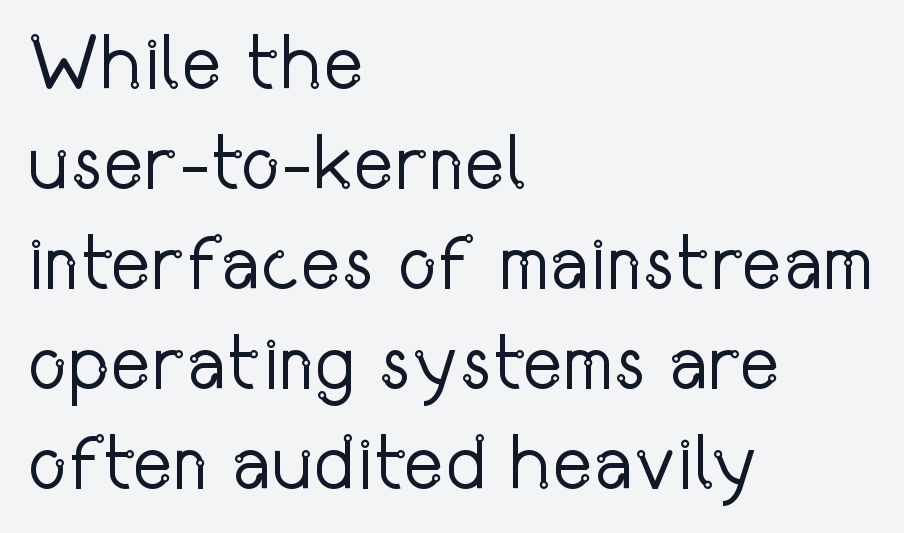
Q: Is the text bold? A: No.
Q: Is the text italic (slanted)? A: No, it is upright.
Q: Is the typeface a serif or a sans-serif typeface? A: Sans-serif.
Q: Is the text underlined? A: No.
Q: How is the paragraph aligned? A: Left-aligned.
Q: Is the spacing between letters normal or unusually wide? A: Normal.
Q: Is the spacing between lines tight, normal or loose? A: Normal.
Q: Width (condensed, normal, or wide)? A: Condensed.
Q: Stroke contrast? A: Low.
Q: x-height? A: Medium.
Q: Monospaced? A: No.
